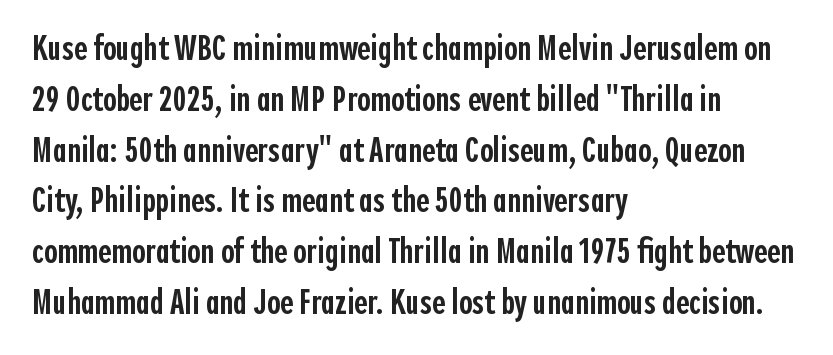
{"serif": "no", "italic": "no", "bold": "semi", "weight": "semibold", "width": "condensed", "x_height": "medium", "monospaced": "no", "underline": "no", "align": "left", "line_spacing": "normal", "line_spacing_ratio": 1.41, "letter_spacing": "normal", "letter_spacing_em": 0.0, "glyph_px": 36}
